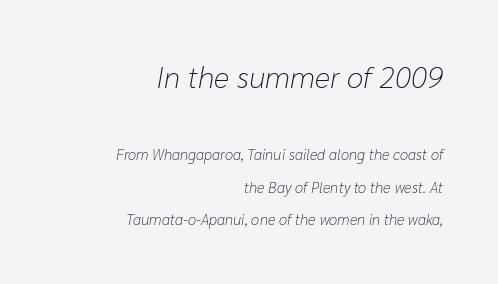
The image shows 30 px light type, italic (leaning right); set right-aligned, loose line spacing (2.15x), normal letter spacing, not underlined; the first (top) block is 2.0x larger; low stroke contrast and a medium x-height.
